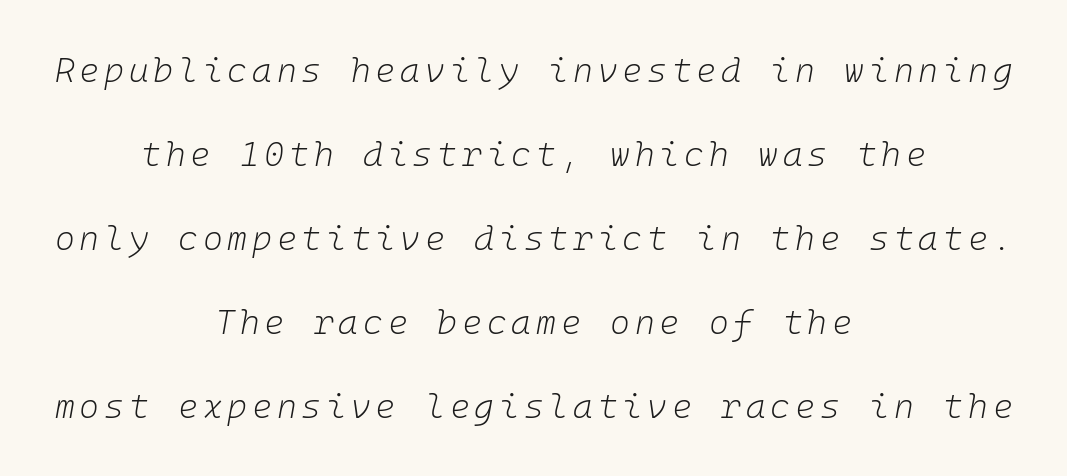
{"italic": "yes", "lean": "right", "slant_degrees": 10, "bold": "no", "weight": "light", "width": "normal", "stroke_contrast": "low", "x_height": "medium", "underline": "no", "align": "center", "line_spacing": "loose", "line_spacing_ratio": 2.47, "glyph_px": 34}
